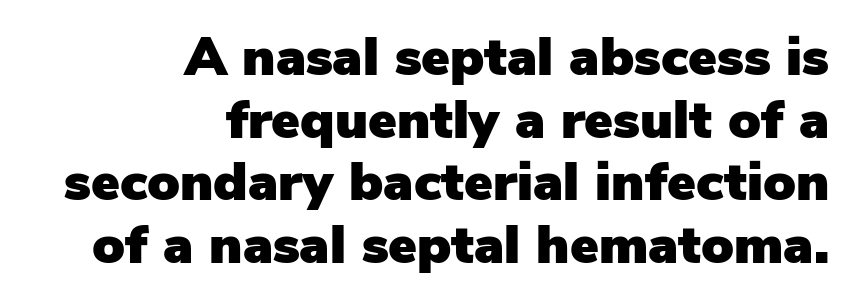
The image shows 54 px sans-serif type, upright; set right-aligned, line spacing 1.16x, normal letter spacing, not underlined; low stroke contrast and a medium x-height.
